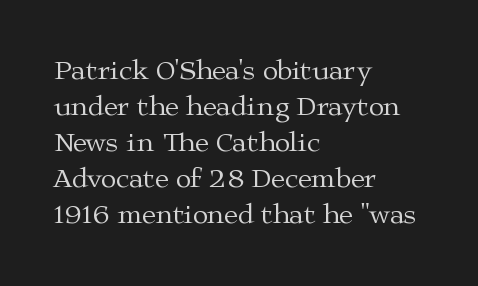
The image shows 28 px regular-weight, wide serif type, upright; set left-aligned, normal line spacing (1.29x), normal letter spacing, not underlined; medium stroke contrast and a medium x-height.
